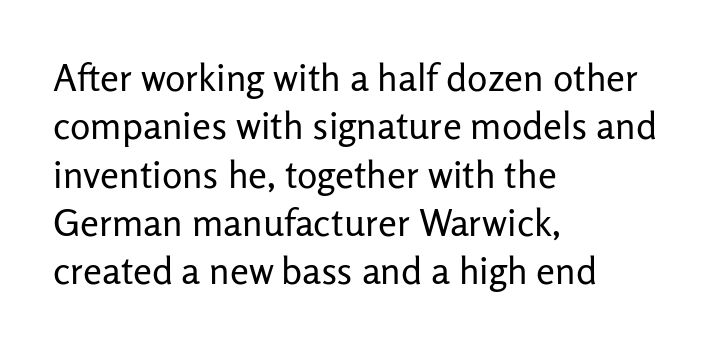
The lines in this sample share a left origin and differ only in where they stop. Counters stay open thanks to moderate or lighter strokes. Examine the stroke ends and you'll find no serifs. Caption: standard tracking, unaltered. The space beneath each line is pristine and unruled.
